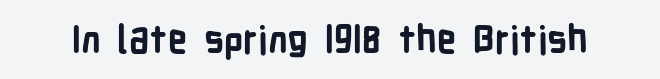
The image shows 38 px bold, condensed sans-serif type, upright; set normal letter spacing, not underlined; low stroke contrast and a medium x-height.
